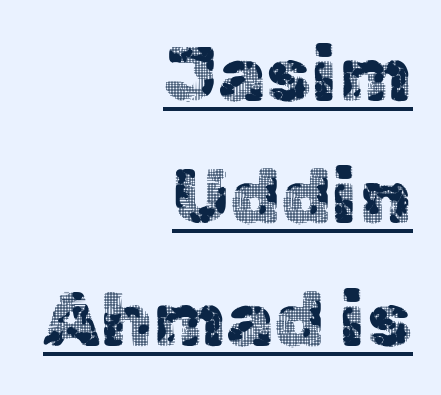
Q: Is the text italic (slanted)? A: No, it is upright.
Q: Is the typeface a serif or a sans-serif typeface? A: Sans-serif.
Q: Is the text underlined? A: Yes.
Q: How is the paragraph aligned? A: Right-aligned.
Q: Is the spacing between letters normal or unusually wide? A: Normal.
Q: Is the spacing between lines tight, normal or loose? A: Normal.
Q: Width (condensed, normal, or wide)? A: Normal.
Q: x-height? A: Medium.
Q: Monospaced? A: No.
